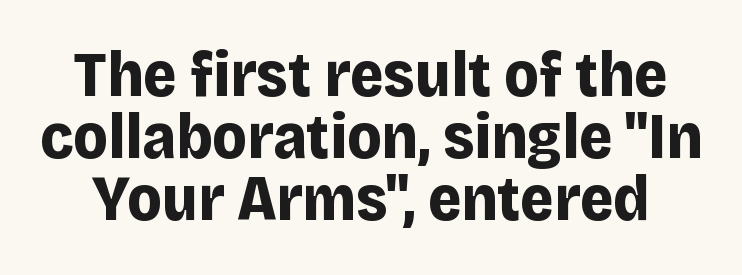
{"serif": "no", "italic": "no", "bold": "yes", "weight": "bold", "width": "normal", "stroke_contrast": "low", "x_height": "large", "monospaced": "no", "underline": "no", "line_spacing": "tight", "line_spacing_ratio": 0.97, "letter_spacing": "normal", "letter_spacing_em": 0.0, "glyph_px": 64}
